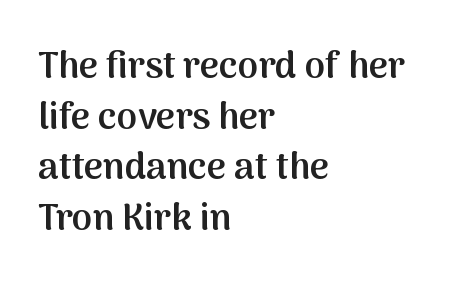
{"serif": "no", "italic": "no", "bold": "semi", "weight": "semibold", "width": "normal", "stroke_contrast": "medium", "x_height": "medium", "monospaced": "no", "underline": "no", "align": "left", "line_spacing": "normal", "line_spacing_ratio": 1.37, "letter_spacing": "normal", "letter_spacing_em": 0.0, "glyph_px": 37}
